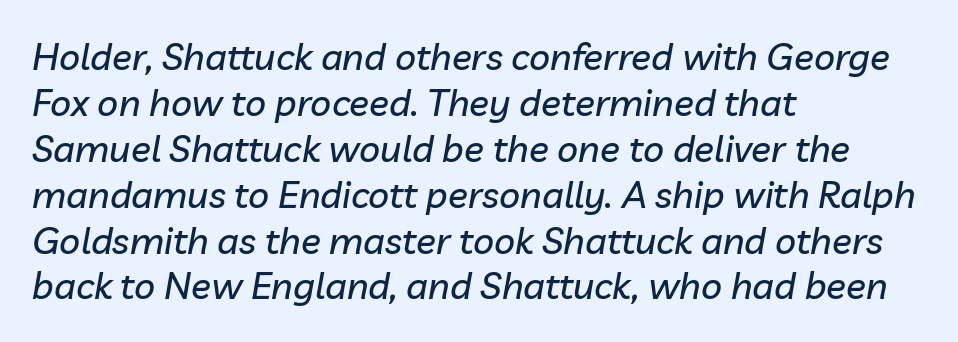
{"italic": "yes", "lean": "right", "slant_degrees": 10, "width": "normal", "stroke_contrast": "low", "x_height": "medium", "monospaced": "no", "underline": "no", "align": "left", "line_spacing_ratio": 1.24, "letter_spacing": "normal", "letter_spacing_em": 0.0, "glyph_px": 37}
